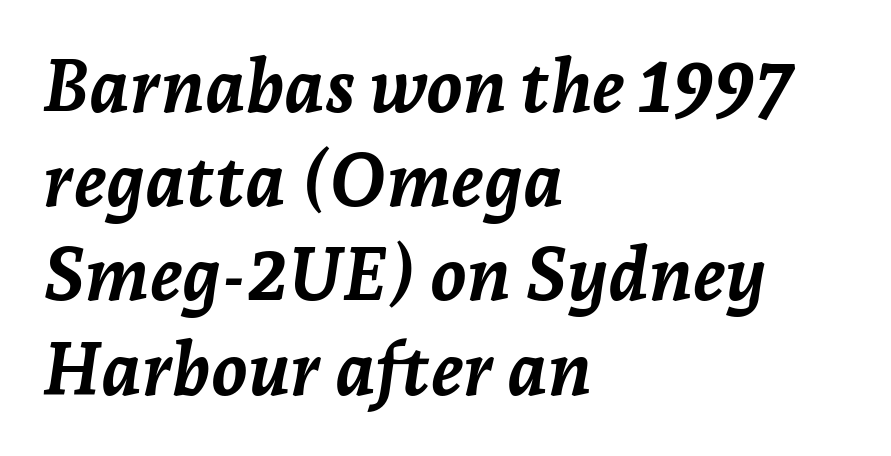
Q: Is the text bold? A: Yes.
Q: Is the text italic (slanted)? A: Yes, it leans right by about 7 degrees.
Q: Is the text underlined? A: No.
Q: How is the paragraph aligned? A: Left-aligned.
Q: Is the spacing between letters normal or unusually wide? A: Normal.
Q: Is the spacing between lines tight, normal or loose? A: Normal.
Q: Width (condensed, normal, or wide)? A: Normal.
Q: Stroke contrast? A: Low.
Q: x-height? A: Medium.
Q: Monospaced? A: No.
